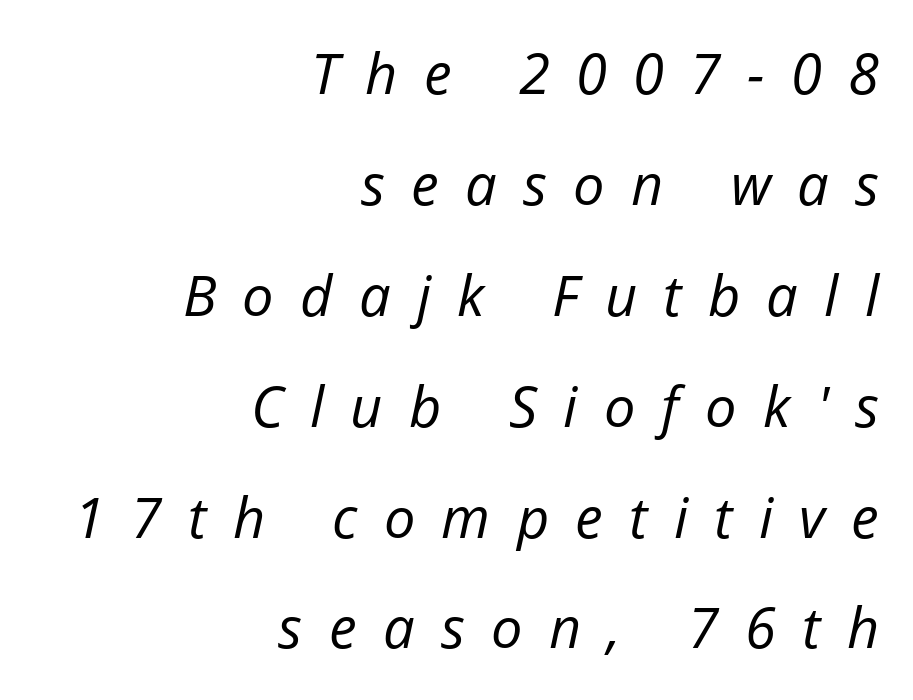
Q: Is the text bold? A: No.
Q: Is the text italic (slanted)? A: Yes, it leans right by about 12 degrees.
Q: Is the text underlined? A: No.
Q: How is the paragraph aligned? A: Right-aligned.
Q: Is the spacing between letters normal or unusually wide? A: Unusually wide.
Q: Is the spacing between lines tight, normal or loose? A: Loose.
Q: Width (condensed, normal, or wide)? A: Normal.
Q: Stroke contrast? A: Low.
Q: x-height? A: Medium.
Q: Monospaced? A: No.
